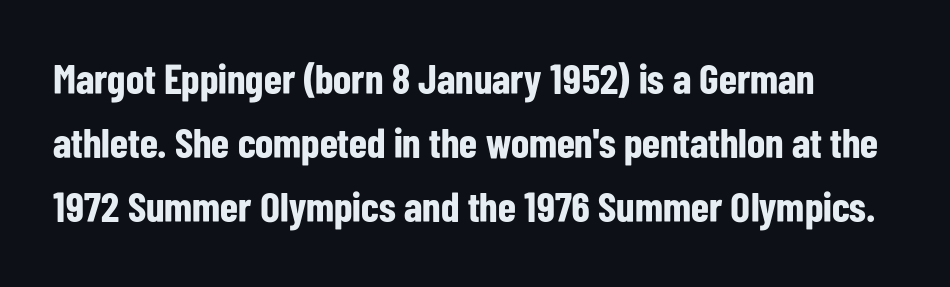
{"serif": "no", "italic": "no", "bold": "yes", "weight": "bold", "width": "condensed", "stroke_contrast": "low", "x_height": "medium", "monospaced": "no", "underline": "no", "line_spacing": "normal", "line_spacing_ratio": 1.52, "letter_spacing": "normal", "letter_spacing_em": 0.0, "glyph_px": 42}
